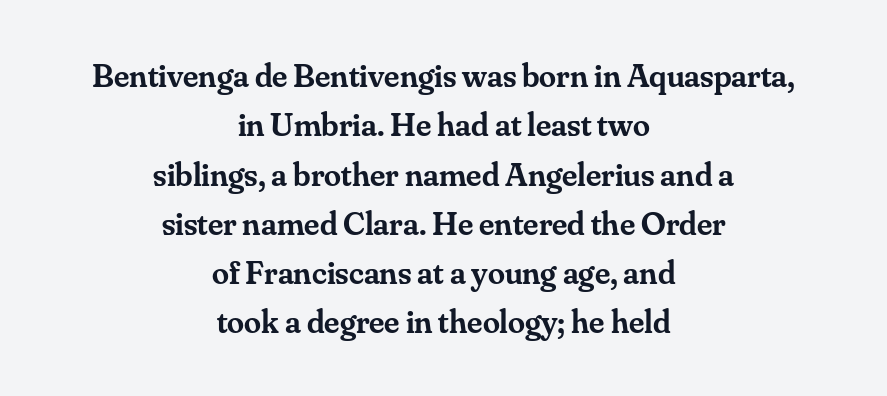
Q: Is the text bold? A: Semi-bold.
Q: Is the text italic (slanted)? A: No, it is upright.
Q: Is the typeface a serif or a sans-serif typeface? A: Serif.
Q: Is the text underlined? A: No.
Q: How is the paragraph aligned? A: Centered.
Q: Is the spacing between letters normal or unusually wide? A: Normal.
Q: Is the spacing between lines tight, normal or loose? A: Normal.
Q: Width (condensed, normal, or wide)? A: Normal.
Q: Stroke contrast? A: Medium.
Q: x-height? A: Small.
Q: Monospaced? A: No.
